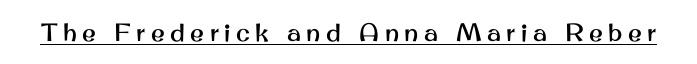
{"italic": "no", "underline": "yes", "letter_spacing": "wide", "letter_spacing_em": 0.22, "glyph_px": 25}
